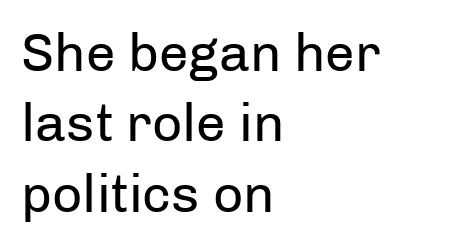
Reading down the block, your eye returns to a fixed left position each line. The lettering stays uniformly vertical, giving the passage a roman look. Font category for this specimen: sans-serif. Evenly set lines give the paragraph a standard silhouette. The specimen omits any rule beneath the text block's lines.
